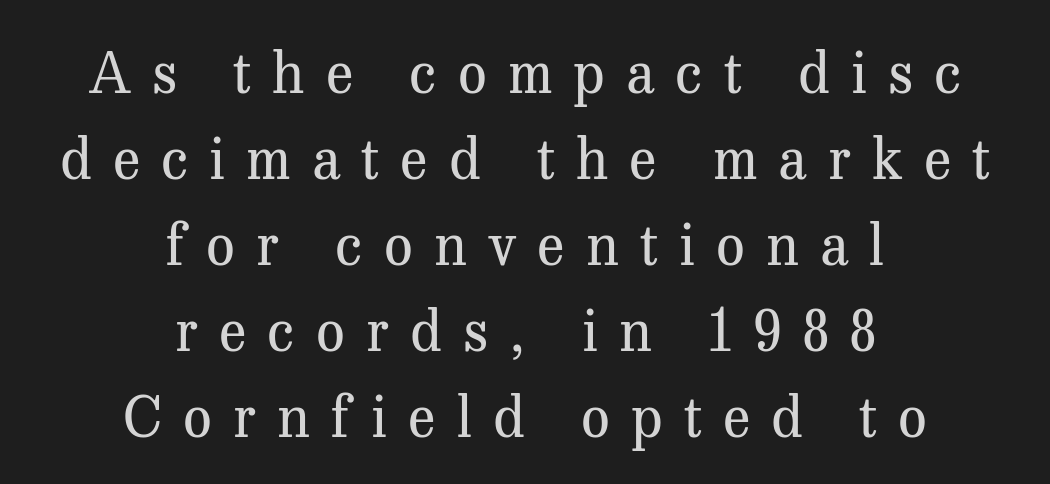
Check where the strokes stop: tiny serifs finish them off. Students, observe: this is what conventionally led text looks like. The whitespace from short lines is split evenly between both sides. Glyph-to-glyph distance is far greater than everyday printed text. Underline: absent.
